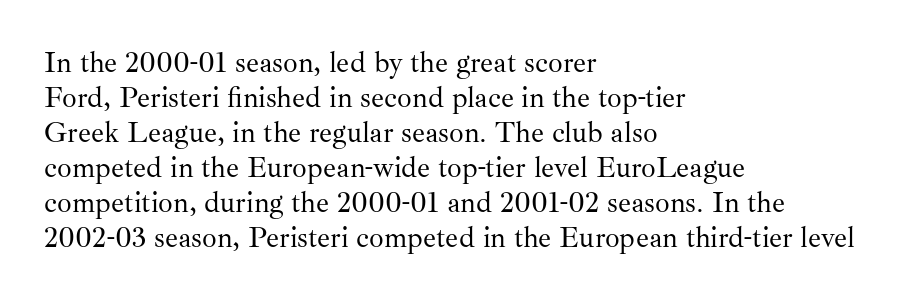
The image shows 29 px regular-weight serif type, upright; set left-aligned, line spacing 1.21x, normal letter spacing, not underlined; medium stroke contrast and a small x-height.
